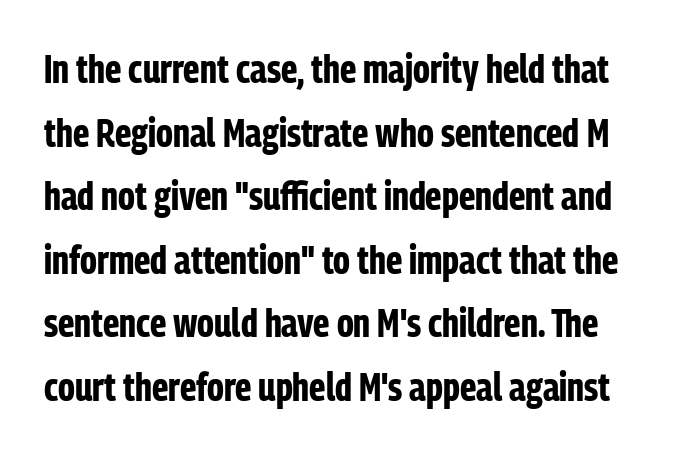
Q: Is the text bold? A: Yes.
Q: Is the text italic (slanted)? A: No, it is upright.
Q: Is the typeface a serif or a sans-serif typeface? A: Sans-serif.
Q: Is the text underlined? A: No.
Q: Is the spacing between letters normal or unusually wide? A: Normal.
Q: Is the spacing between lines tight, normal or loose? A: Normal.
Q: Width (condensed, normal, or wide)? A: Condensed.
Q: Stroke contrast? A: Low.
Q: x-height? A: Medium.
Q: Monospaced? A: No.
